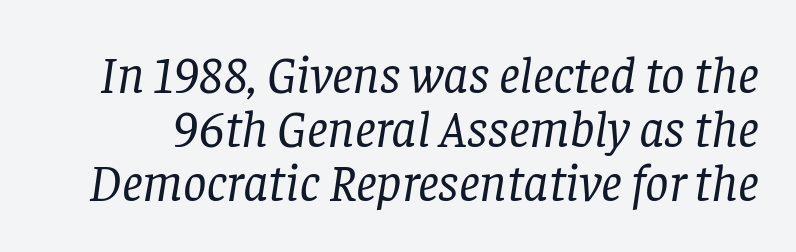
{"serif": "yes", "italic": "yes", "lean": "right", "slant_degrees": 8, "bold": "no", "weight": "regular", "width": "normal", "stroke_contrast": "low", "x_height": "large", "monospaced": "no", "underline": "no", "line_spacing": "tight", "line_spacing_ratio": 1.04, "letter_spacing": "normal", "letter_spacing_em": 0.0, "glyph_px": 52}
